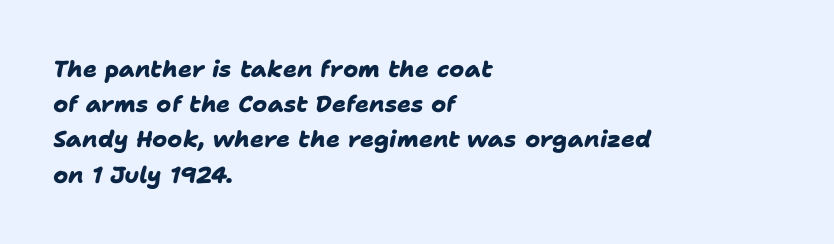
{"bold": "yes", "underline": "no", "align": "left", "line_spacing": "normal", "line_spacing_ratio": 1.53, "letter_spacing": "normal", "letter_spacing_em": 0.0, "glyph_px": 23}
